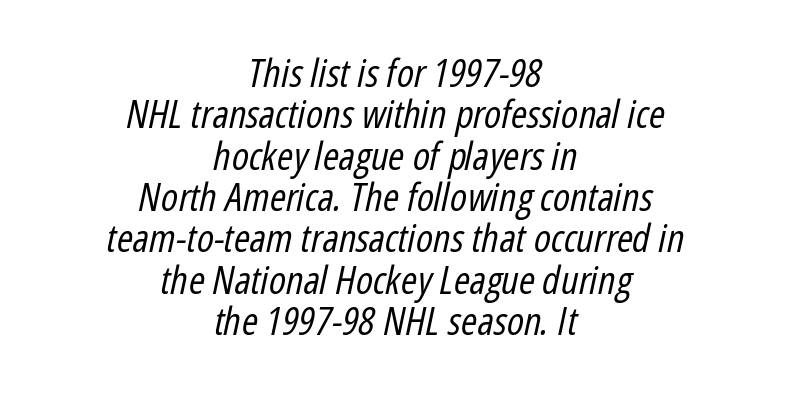
The image shows 39 px regular-weight, condensed type, italic (leaning right); set centered, tight line spacing (1.06x), normal letter spacing, not underlined; low stroke contrast and a medium x-height.
